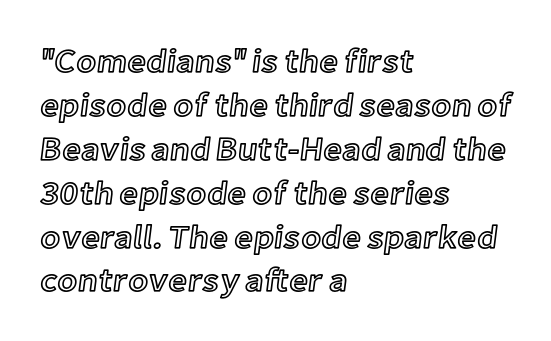
Each letter keeps its own natural width here, so spacing adapts to shape. Letter spacing: default. Leftover space on each line is placed entirely after the last word. Bare-footed words on every line.
